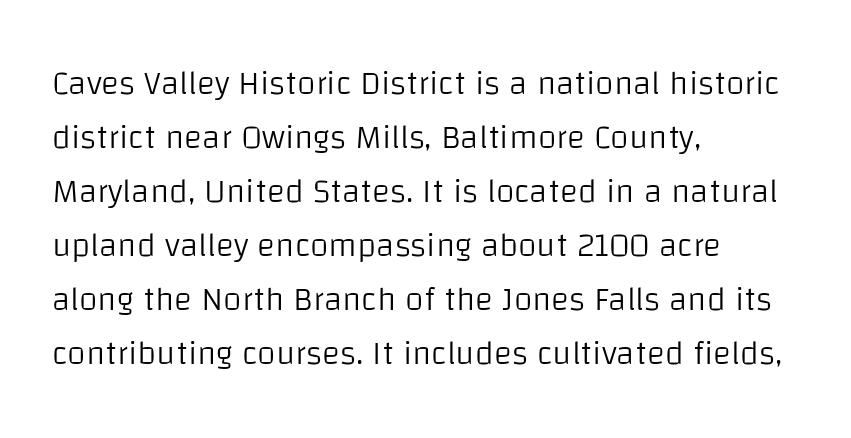
Q: Is the text bold? A: No.
Q: Is the text italic (slanted)? A: No, it is upright.
Q: Is the typeface a serif or a sans-serif typeface? A: Sans-serif.
Q: Is the text underlined? A: No.
Q: How is the paragraph aligned? A: Left-aligned.
Q: Is the spacing between letters normal or unusually wide? A: Normal.
Q: Is the spacing between lines tight, normal or loose? A: Normal.
Q: Width (condensed, normal, or wide)? A: Normal.
Q: Stroke contrast? A: Low.
Q: x-height? A: Large.
Q: Monospaced? A: No.
